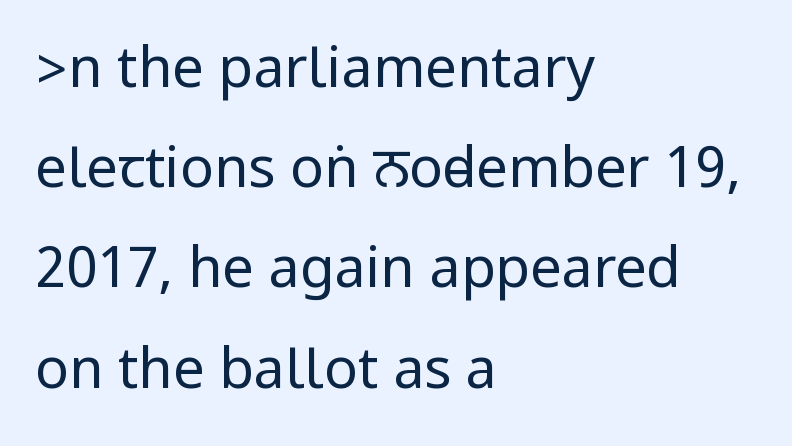
The image shows 56 px regular-weight, condensed sans-serif type, upright; set left-aligned, line spacing 1.79x, normal letter spacing, not underlined; low stroke contrast.
